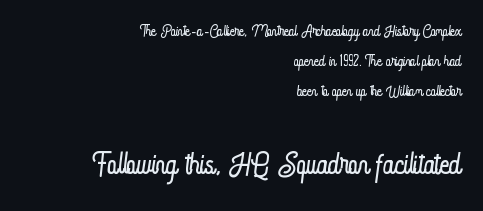
{"bold": "no", "weight": "light", "width": "condensed", "stroke_contrast": "low", "x_height": "small", "monospaced": "no", "underline": "no", "align": "right", "line_spacing": "normal", "line_spacing_ratio": 1.43, "letter_spacing": "normal", "letter_spacing_em": 0.0, "larger_block": "second", "size_ratio": 2.0, "glyph_px": 42}
